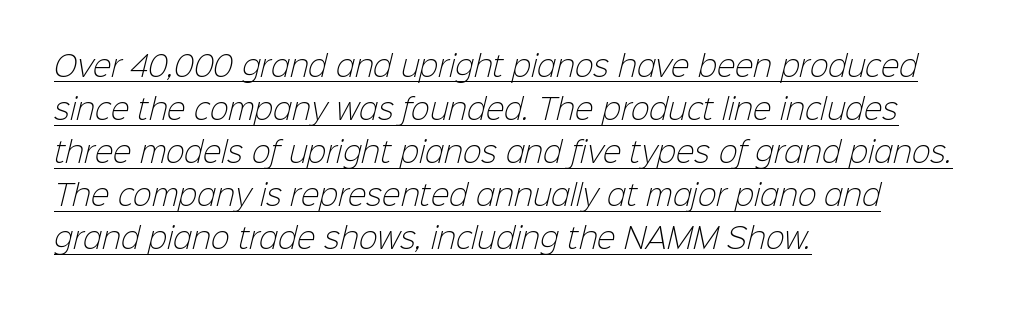
{"serif": "no", "bold": "no", "weight": "light", "width": "normal", "stroke_contrast": "low", "x_height": "medium", "monospaced": "no", "underline": "yes", "align": "left", "line_spacing": "normal", "line_spacing_ratio": 1.54, "letter_spacing": "normal", "letter_spacing_em": 0.0, "glyph_px": 28}
